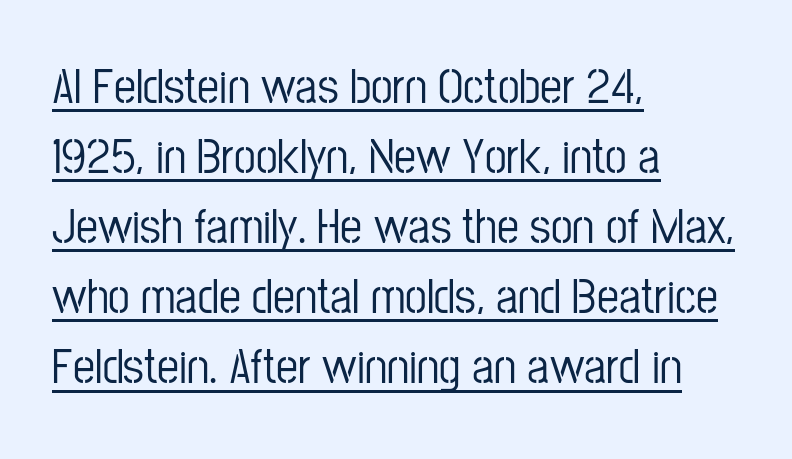
Q: Is the text italic (slanted)? A: No, it is upright.
Q: Is the typeface a serif or a sans-serif typeface? A: Sans-serif.
Q: Is the text underlined? A: Yes.
Q: How is the paragraph aligned? A: Left-aligned.
Q: Is the spacing between letters normal or unusually wide? A: Normal.
Q: Is the spacing between lines tight, normal or loose? A: Normal.
Q: Width (condensed, normal, or wide)? A: Condensed.
Q: Stroke contrast? A: Low.
Q: x-height? A: Medium.
Q: Monospaced? A: No.
